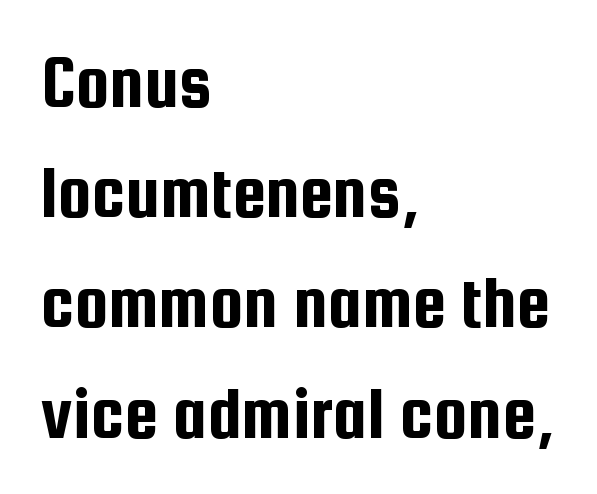
Q: Is the text italic (slanted)? A: No, it is upright.
Q: Is the typeface a serif or a sans-serif typeface? A: Sans-serif.
Q: Is the text underlined? A: No.
Q: How is the paragraph aligned? A: Left-aligned.
Q: Is the spacing between letters normal or unusually wide? A: Normal.
Q: Is the spacing between lines tight, normal or loose? A: Normal.
Q: Width (condensed, normal, or wide)? A: Condensed.
Q: Stroke contrast? A: Low.
Q: x-height? A: Medium.
Q: Monospaced? A: No.
